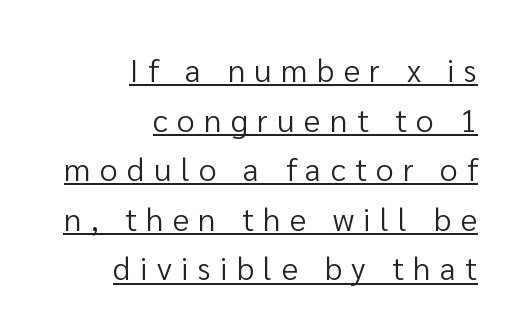
The image shows 32 px regular-weight sans-serif type, upright; set right-aligned, normal line spacing (1.55x), unusually wide letter spacing (+0.29 em), underlined; low stroke contrast and a medium x-height.
